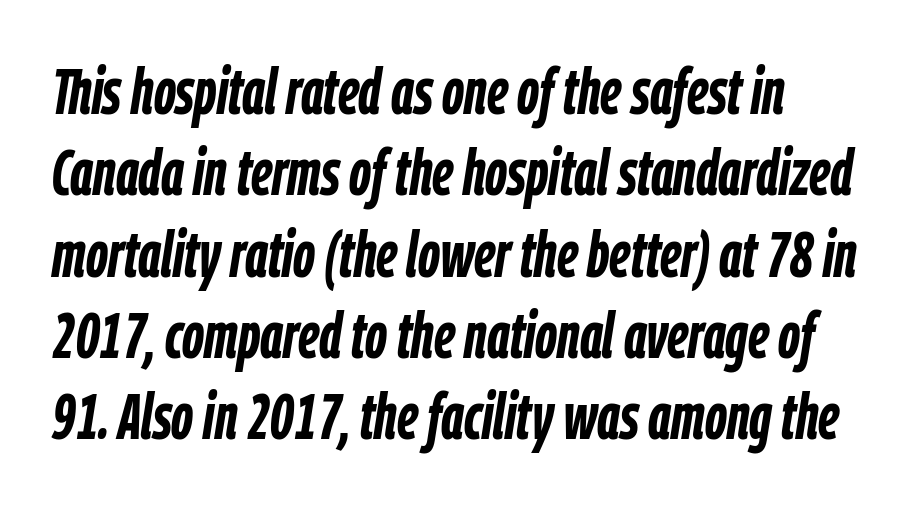
Q: Is the text bold? A: Yes.
Q: Is the text italic (slanted)? A: Yes, it leans right by about 9 degrees.
Q: Is the text underlined? A: No.
Q: How is the paragraph aligned? A: Left-aligned.
Q: Is the spacing between letters normal or unusually wide? A: Normal.
Q: Is the spacing between lines tight, normal or loose? A: Normal.
Q: Width (condensed, normal, or wide)? A: Condensed.
Q: Stroke contrast? A: Low.
Q: x-height? A: Medium.
Q: Monospaced? A: No.
